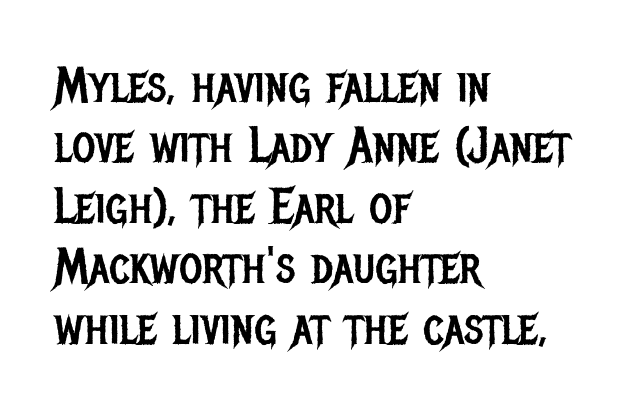
Each letter's strokes conclude bluntly, with no projecting serifs. It's the straight-up-and-down kind of type. The rendering uses natural spacing where letterforms have individual widths. Letters rest on an invisible, unmarked baseline. Horizontally, the lines are justified to the leading edge only.
